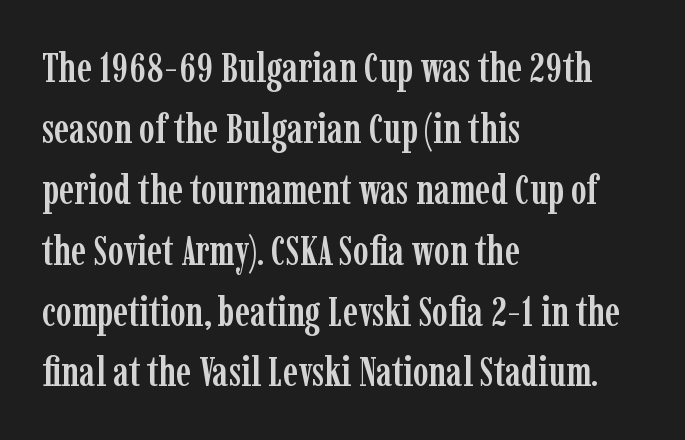
The designer went with a serif here, giving each stem small feet. What stands out about the letter spacing? Nothing — it is the standard amount. Ordinary non-slanted type is in use. These lines stack with their left ends in a neat column. The area under the type is left untouched. The face used here is proportionally spaced, like ordinary book or web type.
